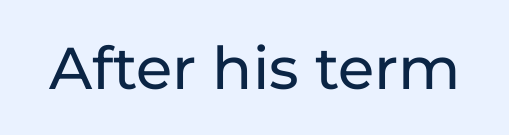
The horizontal fit of the characters is conventional and even. The face used here is proportionally spaced, like ordinary book or web type. To sum up the face: it is a sans, with no serifs. This is roman type, the default non-slanted kind. The area under the type is left untouched.
